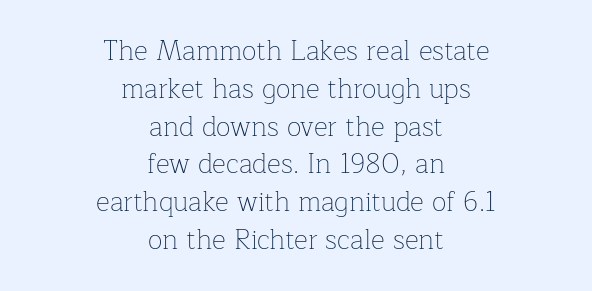
Heft: none added — not bold. The font's upright variant was chosen for this text. The foot of each line stays bare and open. Which margin do the lines hug? Neither — every line sits in the middle. A typesetter would call this leading conventional body-copy spacing.
